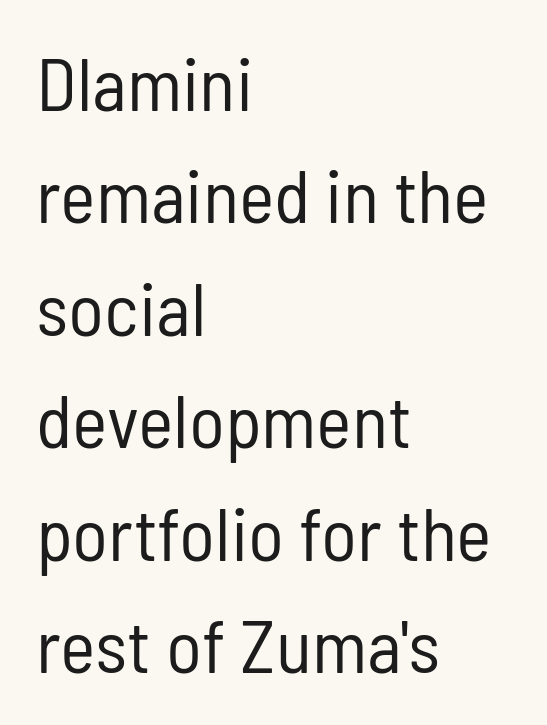
Line spacing here is normal. This sample uses plain, unmodified letter spacing. You could not count columns in this text — the font is proportionally spaced. No heavy texture on the line: the type isn't bold. The lines in this sample share a left origin and differ only in where they stop.
